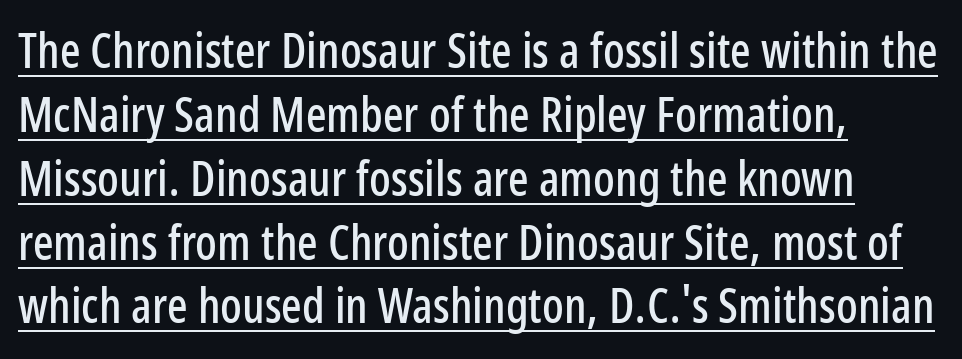
{"serif": "no", "italic": "no", "width": "condensed", "stroke_contrast": "low", "x_height": "medium", "monospaced": "no", "underline": "yes", "align": "left", "line_spacing": "normal", "line_spacing_ratio": 1.33, "letter_spacing": "normal", "letter_spacing_em": 0.0, "glyph_px": 48}
